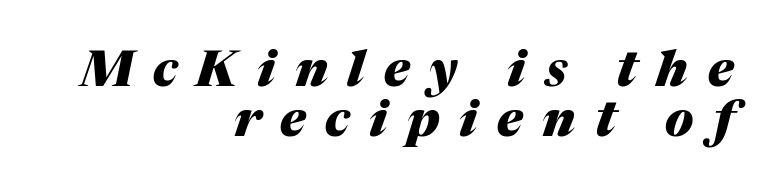
{"italic": "yes", "lean": "right", "slant_degrees": 17, "bold": "yes", "weight": "heavy", "width": "normal", "stroke_contrast": "medium", "x_height": "medium", "monospaced": "no", "underline": "no", "align": "right", "line_spacing": "tight", "line_spacing_ratio": 1.02, "letter_spacing": "wide", "letter_spacing_em": 0.4, "glyph_px": 49}
